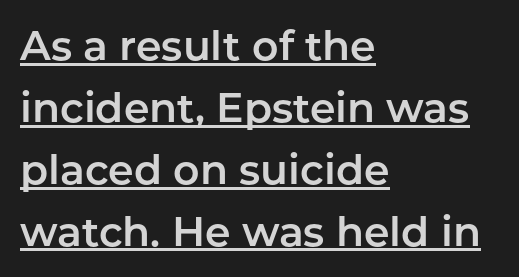
The image shows 41 px sans-serif type, upright; set left-aligned, normal line spacing (1.51x), normal letter spacing, underlined; low stroke contrast and a medium x-height.
